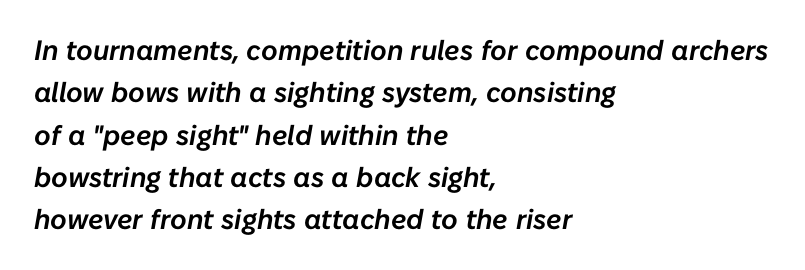
{"italic": "yes", "lean": "right", "slant_degrees": 10, "width": "normal", "stroke_contrast": "low", "x_height": "medium", "monospaced": "no", "underline": "no", "align": "left", "line_spacing": "normal", "line_spacing_ratio": 1.51, "letter_spacing": "normal", "letter_spacing_em": 0.0, "glyph_px": 28}
